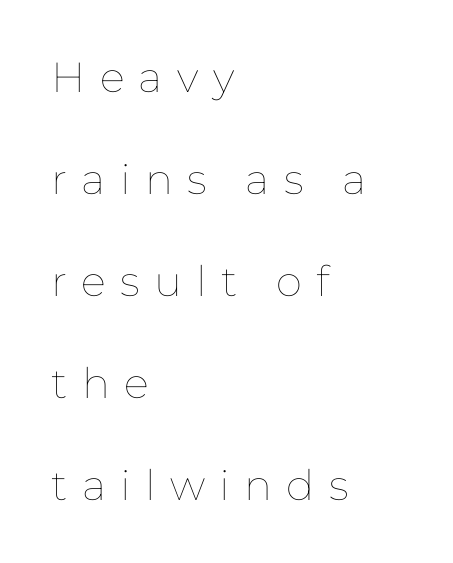
Q: Is the text bold? A: No.
Q: Is the text italic (slanted)? A: No, it is upright.
Q: Is the text underlined? A: No.
Q: How is the paragraph aligned? A: Left-aligned.
Q: Is the spacing between letters normal or unusually wide? A: Unusually wide.
Q: Is the spacing between lines tight, normal or loose? A: Loose.
Q: Width (condensed, normal, or wide)? A: Normal.
Q: Stroke contrast? A: Low.
Q: x-height? A: Medium.
Q: Monospaced? A: No.
